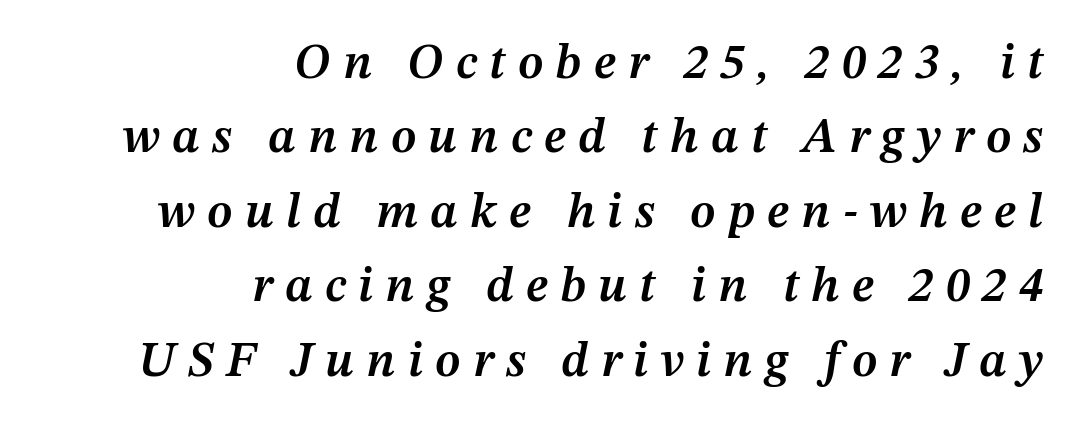
{"italic": "yes", "lean": "right", "slant_degrees": 12, "bold": "semi", "weight": "semibold", "width": "normal", "stroke_contrast": "medium", "x_height": "medium", "monospaced": "no", "underline": "no", "align": "right", "line_spacing": "normal", "line_spacing_ratio": 1.52, "letter_spacing": "wide", "letter_spacing_em": 0.25, "glyph_px": 49}
